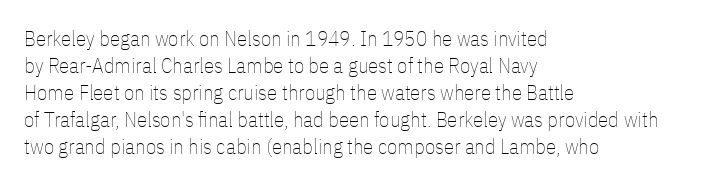
The image shows 21 px text type, upright; set left-aligned, normal line spacing (1.29x), normal letter spacing, not underlined.
